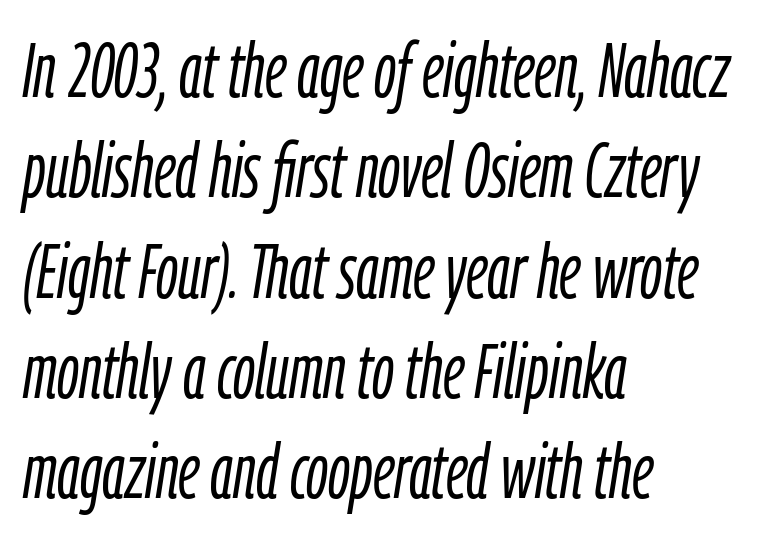
Nobody touched the tracking dial on this one. Each letter keeps its own natural width here, so spacing adapts to shape. Weight: not bold — regular or lighter. It's the slanting kind of type.
